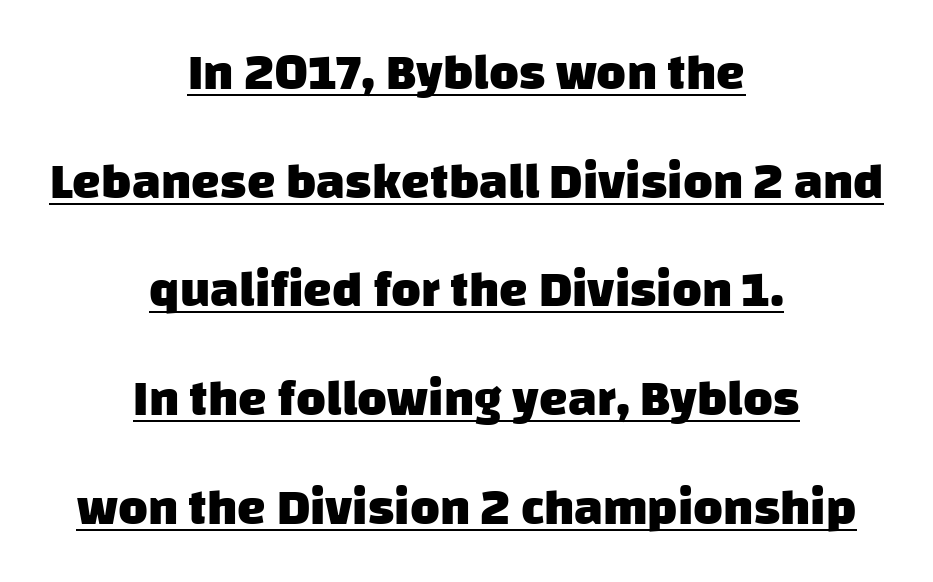
Q: Is the text bold? A: Yes.
Q: Is the typeface a serif or a sans-serif typeface? A: Sans-serif.
Q: Is the text underlined? A: Yes.
Q: How is the paragraph aligned? A: Centered.
Q: Is the spacing between letters normal or unusually wide? A: Normal.
Q: Is the spacing between lines tight, normal or loose? A: Loose.
Q: Width (condensed, normal, or wide)? A: Normal.
Q: Stroke contrast? A: Low.
Q: x-height? A: Large.
Q: Monospaced? A: No.
